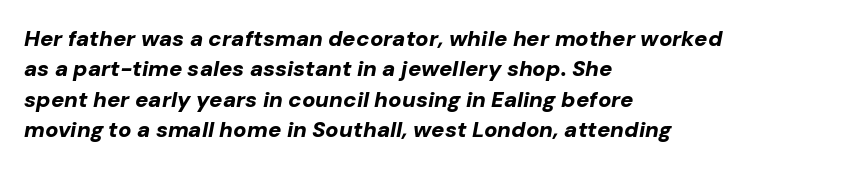
{"italic": "yes", "lean": "right", "slant_degrees": 10, "bold": "yes", "underline": "no", "align": "left", "line_spacing": "normal", "line_spacing_ratio": 1.38, "letter_spacing": "normal", "letter_spacing_em": 0.0, "glyph_px": 22}
